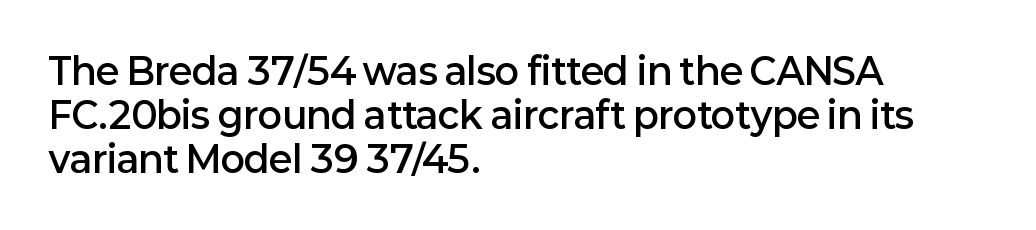
{"serif": "no", "italic": "no", "bold": "semi", "weight": "semibold", "width": "normal", "stroke_contrast": "low", "x_height": "medium", "monospaced": "no", "underline": "no", "align": "left", "line_spacing_ratio": 1.22, "letter_spacing": "normal", "letter_spacing_em": 0.0, "glyph_px": 36}
